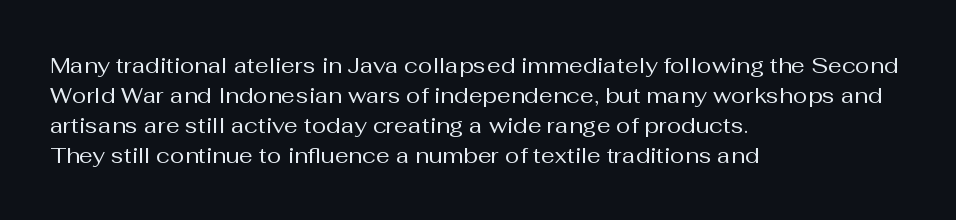
Reading down the column, the eye jumps a familiar distance to each next line. Left-aligned paragraph, ragged on the right. Check under the words: just untouched page. Nope, not italic — everything's standing straight.
